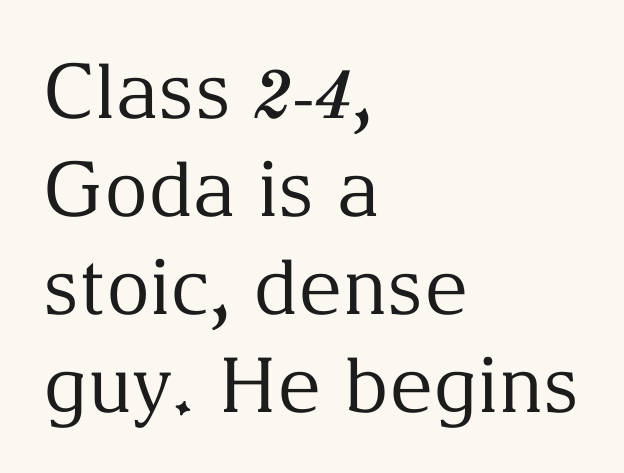
Q: Is the text bold? A: No.
Q: Is the text italic (slanted)? A: No, it is upright.
Q: Is the typeface a serif or a sans-serif typeface? A: Serif.
Q: Is the text underlined? A: No.
Q: How is the paragraph aligned? A: Left-aligned.
Q: Is the spacing between letters normal or unusually wide? A: Normal.
Q: Is the spacing between lines tight, normal or loose? A: Normal.
Q: Width (condensed, normal, or wide)? A: Normal.
Q: Stroke contrast? A: Medium.
Q: x-height? A: Medium.
Q: Monospaced? A: No.
